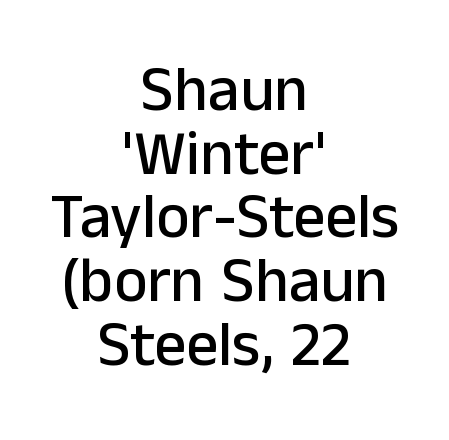
The image shows 63 px sans-serif type, upright; set centered, tight line spacing (1.01x), normal letter spacing, not underlined; low stroke contrast and a medium x-height.
